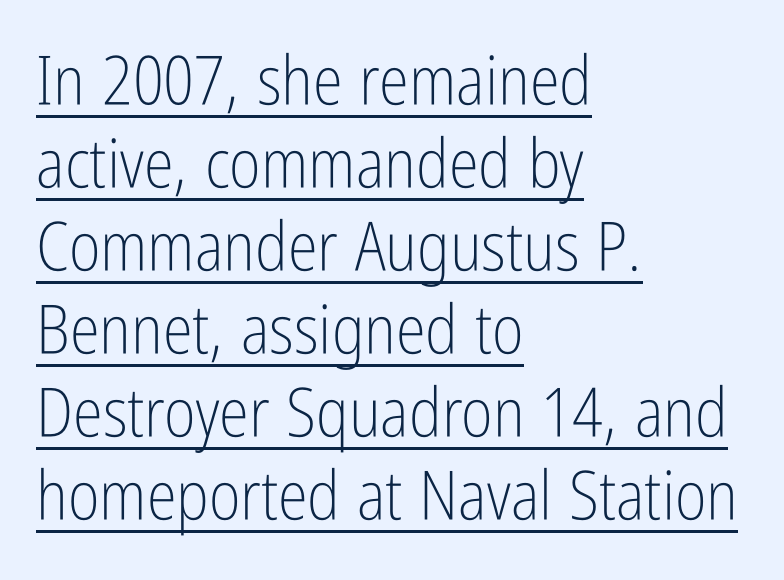
{"serif": "no", "italic": "no", "bold": "no", "weight": "light", "width": "condensed", "stroke_contrast": "low", "x_height": "medium", "monospaced": "no", "underline": "yes", "align": "left", "line_spacing_ratio": 1.22, "letter_spacing": "normal", "letter_spacing_em": 0.0, "glyph_px": 68}
